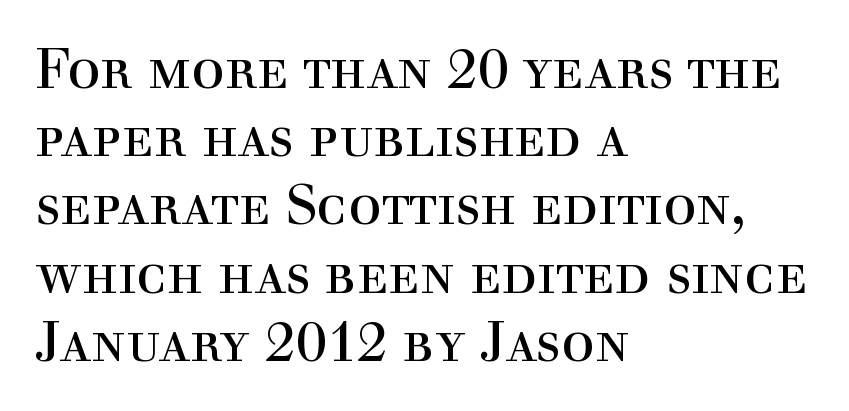
The image shows 55 px regular-weight serif type, upright; set left-aligned, line spacing 1.24x, normal letter spacing, not underlined; a medium x-height.
